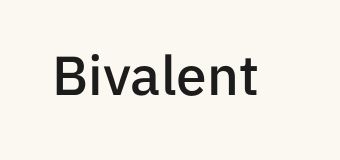
{"serif": "no", "italic": "no", "bold": "semi", "weight": "semibold", "width": "normal", "stroke_contrast": "low", "x_height": "medium", "monospaced": "no", "underline": "no", "letter_spacing": "normal", "letter_spacing_em": 0.0, "glyph_px": 55}
